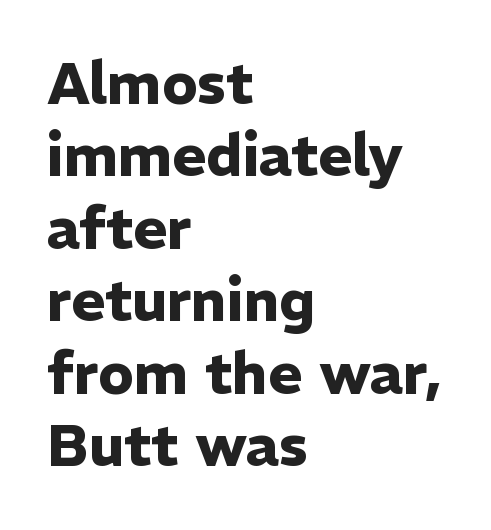
The lettering stays uniformly vertical, giving the passage a roman look. This sample has the flowing, uneven cadence of proportional lettering. This sample keeps an unexceptional amount of space between lines. This sample is left-justified, so line endings fall wherever the words run out. There is no visible air inserted between adjacent glyphs. This rendering features lettering with no underline.
